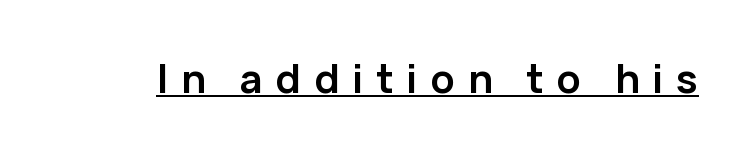
Q: Is the text bold? A: Yes.
Q: Is the text italic (slanted)? A: No, it is upright.
Q: Is the typeface a serif or a sans-serif typeface? A: Sans-serif.
Q: Is the text underlined? A: Yes.
Q: Is the spacing between letters normal or unusually wide? A: Unusually wide.
Q: Width (condensed, normal, or wide)? A: Normal.
Q: Stroke contrast? A: Low.
Q: x-height? A: Medium.
Q: Monospaced? A: No.
